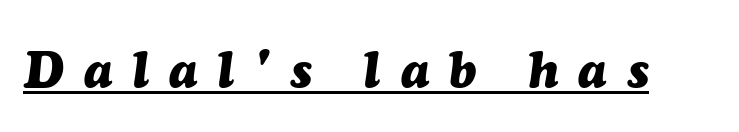
{"italic": "yes", "lean": "right", "slant_degrees": 7, "bold": "yes", "weight": "heavy", "width": "normal", "stroke_contrast": "medium", "x_height": "medium", "monospaced": "no", "underline": "yes", "letter_spacing": "wide", "letter_spacing_em": 0.4, "glyph_px": 51}
